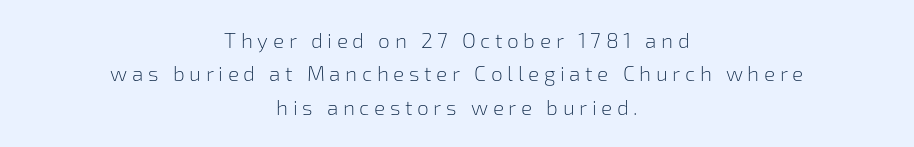
Underlining? Definitely not there. The paragraph shown floats in the horizontal middle. Is there much room between lines? A standard amount, neither cramped nor airy. The axis of the letterforms is exactly vertical. Display-style spreading of the glyphs; the letterfit is very open. The typeface has the unassuming heft of standard copy or less.
